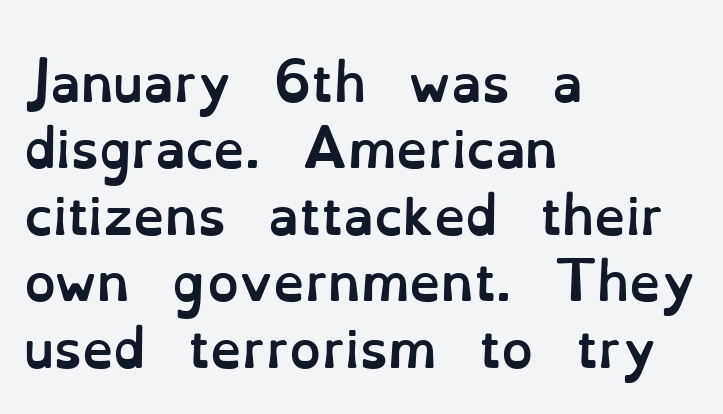
The image shows 50 px semibold type, upright; set left-aligned, normal line spacing (1.33x), normal letter spacing, not underlined; low stroke contrast and a small x-height.
